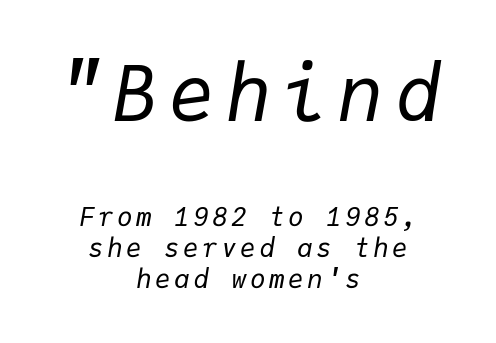
{"italic": "yes", "lean": "right", "slant_degrees": 9, "bold": "no", "weight": "regular", "width": "normal", "stroke_contrast": "low", "x_height": "medium", "monospaced": "yes", "underline": "no", "align": "center", "line_spacing_ratio": 1.2, "larger_block": "first", "size_ratio": 2.96, "glyph_px": 77}
